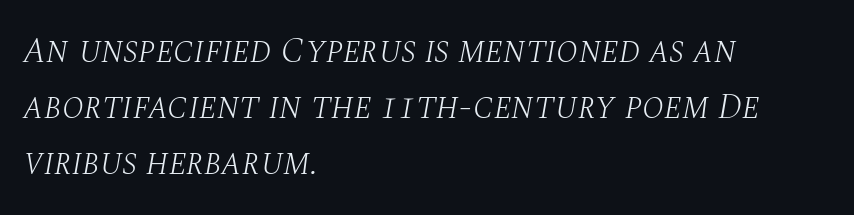
Q: Is the text bold? A: No.
Q: Is the text italic (slanted)? A: Yes, it leans right by about 10 degrees.
Q: Is the typeface a serif or a sans-serif typeface? A: Serif.
Q: Is the text underlined? A: No.
Q: How is the paragraph aligned? A: Left-aligned.
Q: Is the spacing between letters normal or unusually wide? A: Normal.
Q: Is the spacing between lines tight, normal or loose? A: Normal.
Q: Width (condensed, normal, or wide)? A: Normal.
Q: Stroke contrast? A: Medium.
Q: x-height? A: Large.
Q: Monospaced? A: No.
